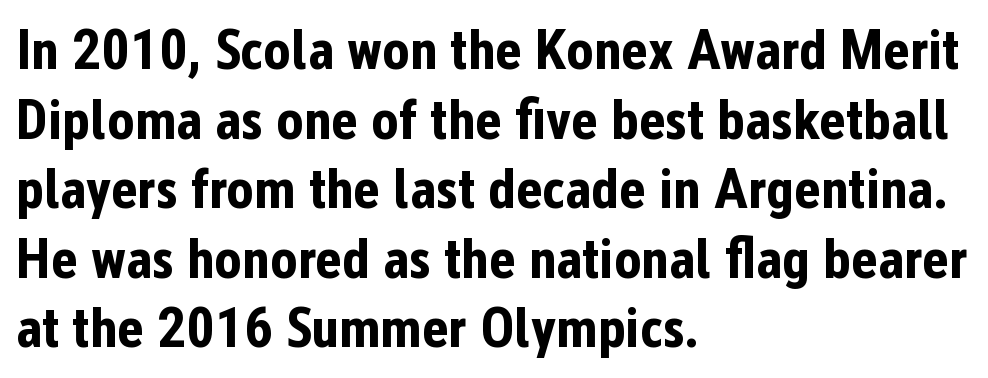
The image shows 57 px bold, condensed sans-serif type, upright; set left-aligned, line spacing 1.22x, normal letter spacing, not underlined; low stroke contrast and a medium x-height.
